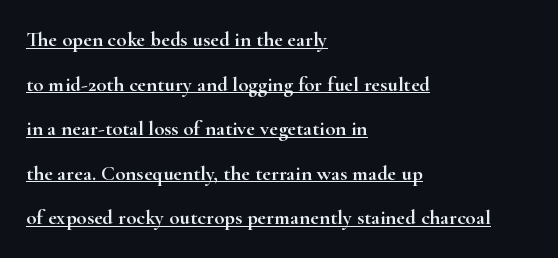
Here the glyphs are tracked normally, forming tight word shapes. Each line of the rendering has a horizontal stroke beneath the glyphs. The typesetter chose a ragged-right arrangement here. What's the leading like? Stretched, with rows far apart. In terms of posture, this sample is upright.
